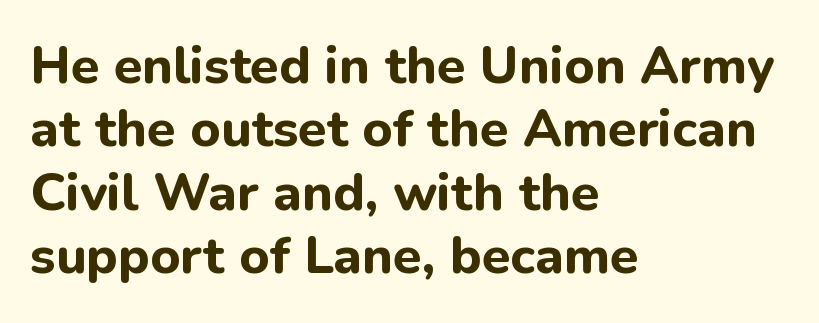
The image shows 52 px bold sans-serif type, upright; set left-aligned, line spacing 1.22x, normal letter spacing, not underlined; low stroke contrast and a medium x-height.
